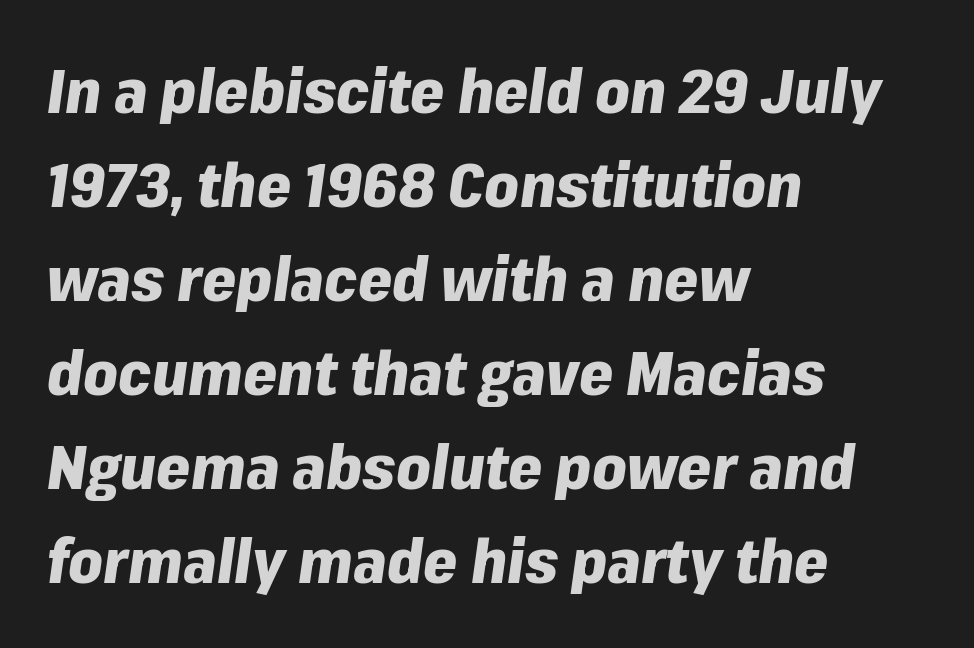
When letters slant like this, we call the style italic. You could not count columns in this text — the font is proportionally spaced. In terms of leading, this rendering sits right in the middle. Heavy, bold letterforms. Notice how the passage keeps a crisp vertical edge on the left only.
